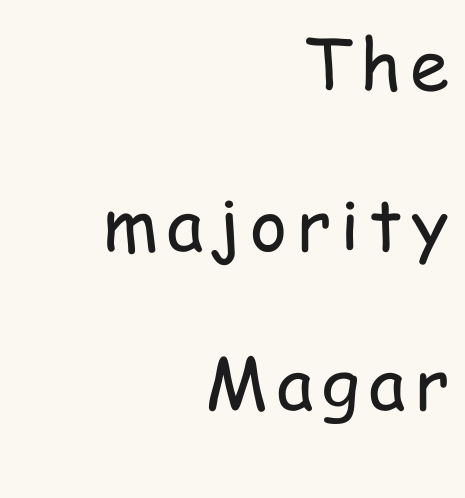
Q: Is the text bold? A: No.
Q: Is the text italic (slanted)? A: No, it is upright.
Q: Is the typeface a serif or a sans-serif typeface? A: Sans-serif.
Q: Is the text underlined? A: No.
Q: How is the paragraph aligned? A: Right-aligned.
Q: Is the spacing between lines tight, normal or loose? A: Loose.
Q: Width (condensed, normal, or wide)? A: Condensed.
Q: Stroke contrast? A: Low.
Q: x-height? A: Medium.
Q: Monospaced? A: No.
